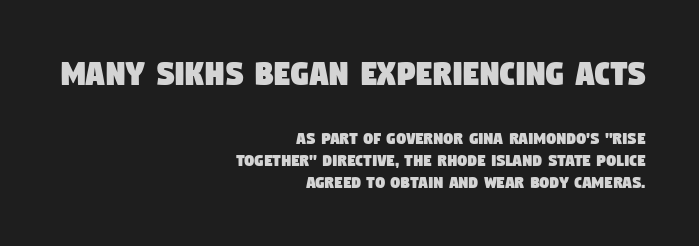
The image shows 38 px condensed sans-serif type; set right-aligned, tight line spacing (1.15x), normal letter spacing, not underlined; the first (top) block is 2.0x larger; low stroke contrast and a large x-height.
